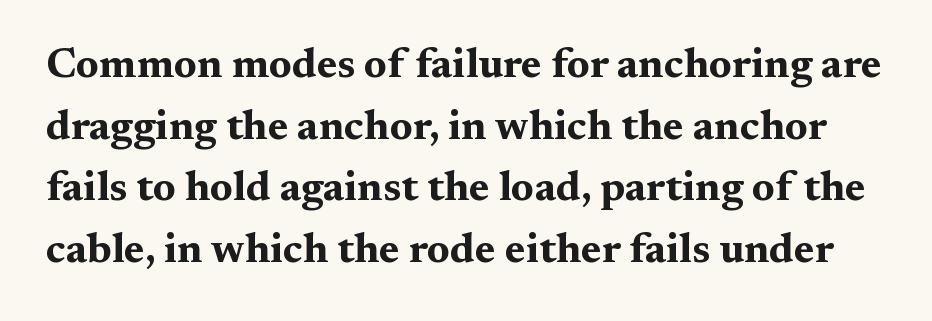
Spacing verdict: proportional, widths tailored to each character. Rows of type keep a routine distance in the vertical direction. A typesetter would mark this as roman, not italic. This rendering features lettering with no underline. You can tell from the footed stems that serif type was used. Pretty heavy lettering here — definitely bold.
